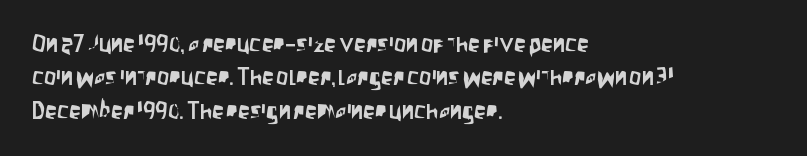
Style check: upright. Bare-footed words on every line. The passage shown has conventional tracking throughout. If you measured baseline to baseline, you'd find a middling distance. A student would call this left alignment; a typographer would say flush left, rag right.
